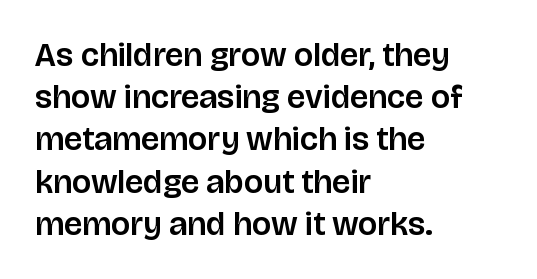
Q: Is the text italic (slanted)? A: No, it is upright.
Q: Is the typeface a serif or a sans-serif typeface? A: Sans-serif.
Q: Is the text underlined? A: No.
Q: How is the paragraph aligned? A: Left-aligned.
Q: Is the spacing between letters normal or unusually wide? A: Normal.
Q: Is the spacing between lines tight, normal or loose? A: Normal.
Q: Width (condensed, normal, or wide)? A: Normal.
Q: Stroke contrast? A: Low.
Q: x-height? A: Large.
Q: Monospaced? A: No.
